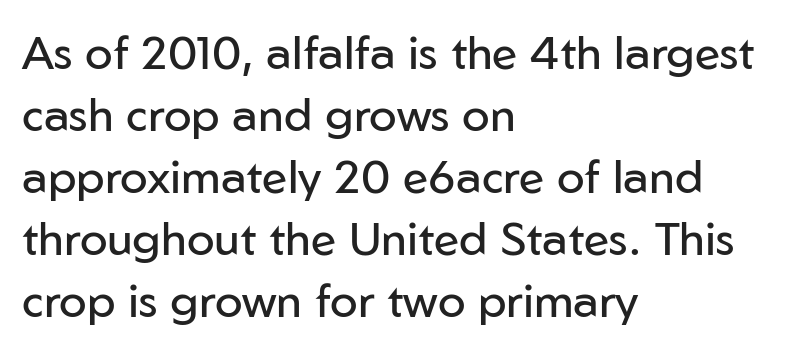
The typesetting does not lean heavy: it is not bold. Varying glyph widths throughout — classic text-font behaviour. You could call the tracking neutral — neither tight nor loose. The letters stand straight up with perfectly vertical stems. No word sits above an underline.
